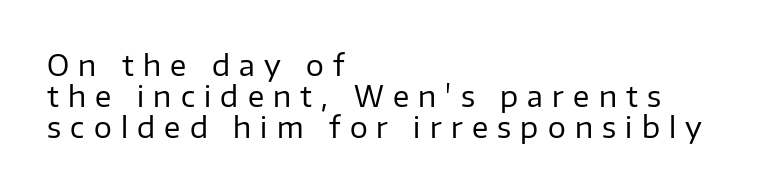
Q: Is the text bold? A: No.
Q: Is the text italic (slanted)? A: No, it is upright.
Q: Is the typeface a serif or a sans-serif typeface? A: Sans-serif.
Q: Is the text underlined? A: No.
Q: How is the paragraph aligned? A: Left-aligned.
Q: Is the spacing between letters normal or unusually wide? A: Unusually wide.
Q: Is the spacing between lines tight, normal or loose? A: Tight.
Q: Width (condensed, normal, or wide)? A: Normal.
Q: Stroke contrast? A: Low.
Q: x-height? A: Medium.
Q: Monospaced? A: No.
